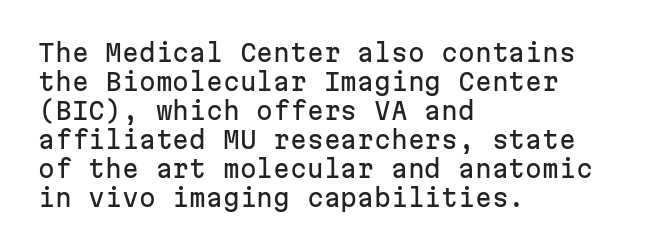
{"italic": "no", "underline": "no", "align": "left", "line_spacing_ratio": 1.21, "letter_spacing": "normal", "letter_spacing_em": 0.0, "glyph_px": 24}
